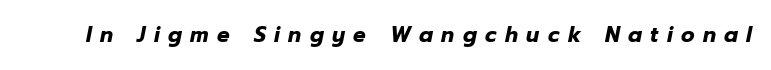
Underlining? Definitely not there. I'd describe the lettering as bold — thick and assertive. Emphasis-style slanted type is in use. Characters follow at a spacing far wider than the type designer built in.
